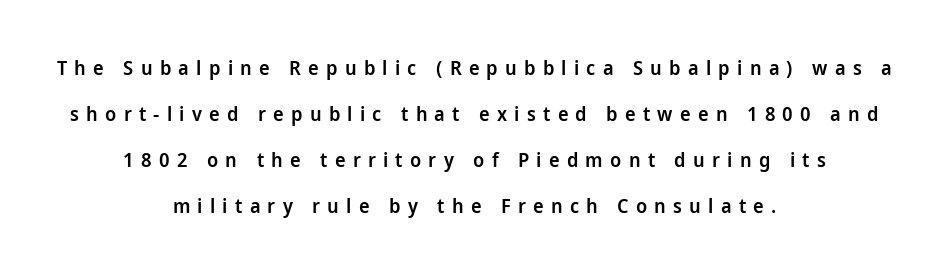
Q: Is the text bold? A: Semi-bold.
Q: Is the text italic (slanted)? A: No, it is upright.
Q: Is the text underlined? A: No.
Q: How is the paragraph aligned? A: Centered.
Q: Is the spacing between letters normal or unusually wide? A: Unusually wide.
Q: Is the spacing between lines tight, normal or loose? A: Loose.
